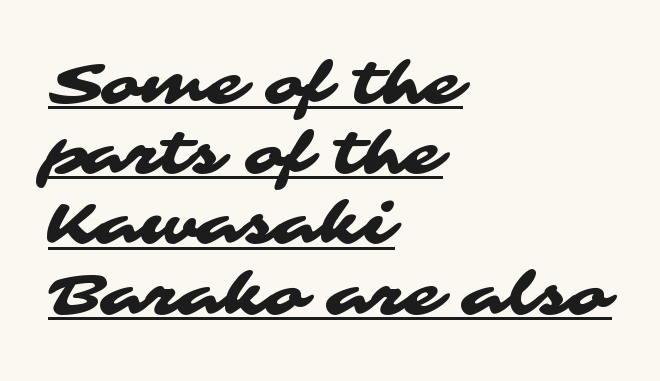
The image shows 58 px wide sans-serif type; set left-aligned, line spacing 1.21x, normal letter spacing, underlined; medium stroke contrast and a medium x-height.
